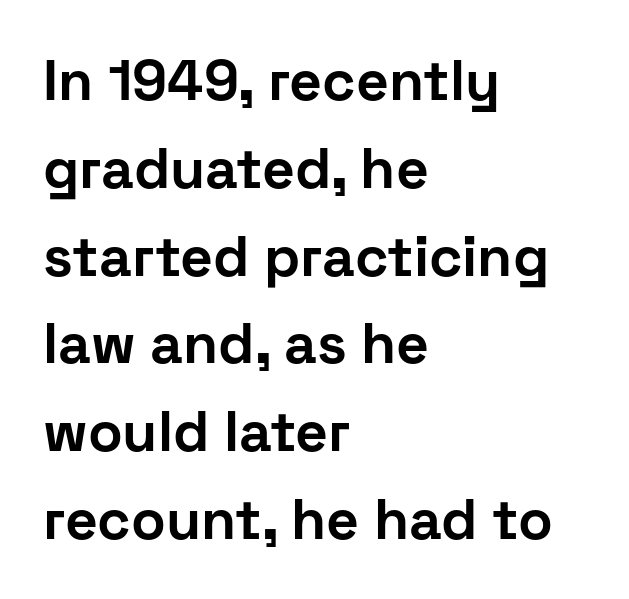
Typesetter's note: full bold, strokes at maximum text heaviness. This sample is left-justified, so line endings fall wherever the words run out. Does the leading feel generous? No, just average. Spacing verdict: proportional, widths tailored to each character. Classification — sans serif.
